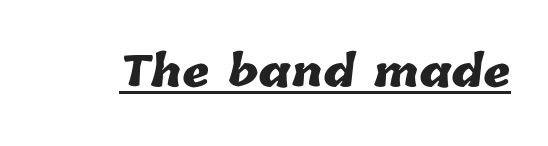
Q: Is the text bold? A: Yes.
Q: Is the text underlined? A: Yes.
Q: Is the spacing between letters normal or unusually wide? A: Normal.
Q: Width (condensed, normal, or wide)? A: Normal.
Q: Stroke contrast? A: Low.
Q: x-height? A: Medium.
Q: Monospaced? A: No.
